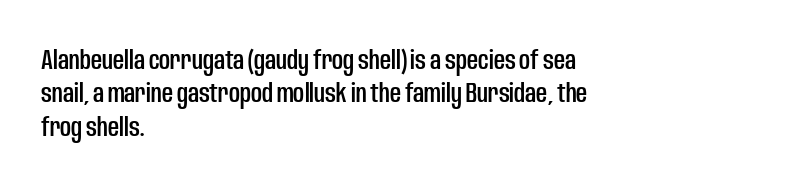
The image shows 27 px text type, upright; set left-aligned, line spacing 1.24x, normal letter spacing, not underlined.
